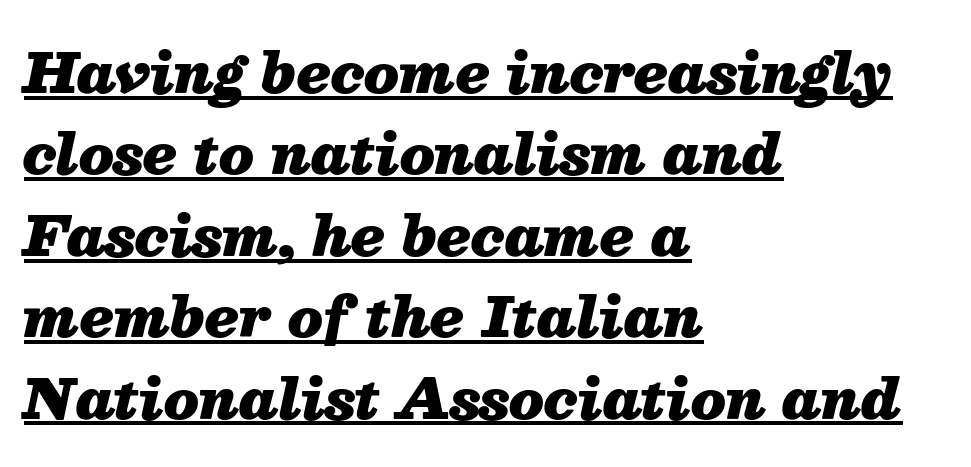
{"italic": "yes", "lean": "right", "slant_degrees": 13, "bold": "yes", "weight": "heavy", "width": "normal", "stroke_contrast": "medium", "x_height": "medium", "monospaced": "no", "underline": "yes", "align": "left", "line_spacing": "normal", "line_spacing_ratio": 1.48, "letter_spacing": "normal", "letter_spacing_em": 0.0, "glyph_px": 55}
